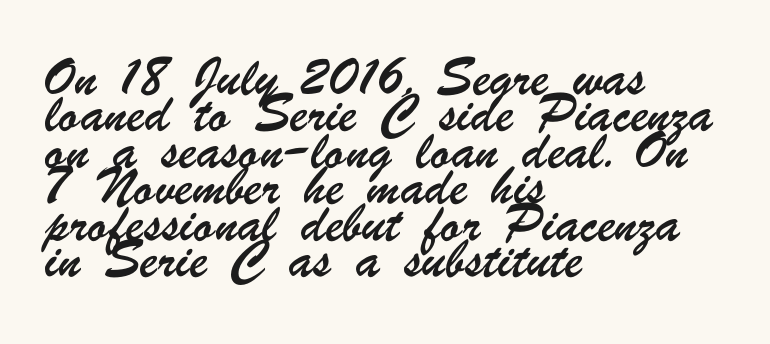
{"underline": "no", "align": "left", "line_spacing": "normal", "line_spacing_ratio": 1.52, "letter_spacing": "normal", "letter_spacing_em": 0.0, "glyph_px": 24}
